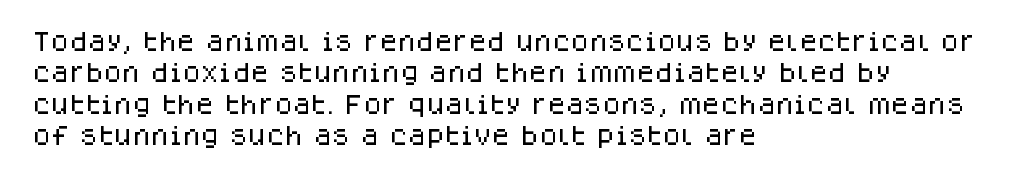
The image shows 21 px text type, upright; set left-aligned, normal line spacing (1.5x), normal letter spacing, not underlined.
